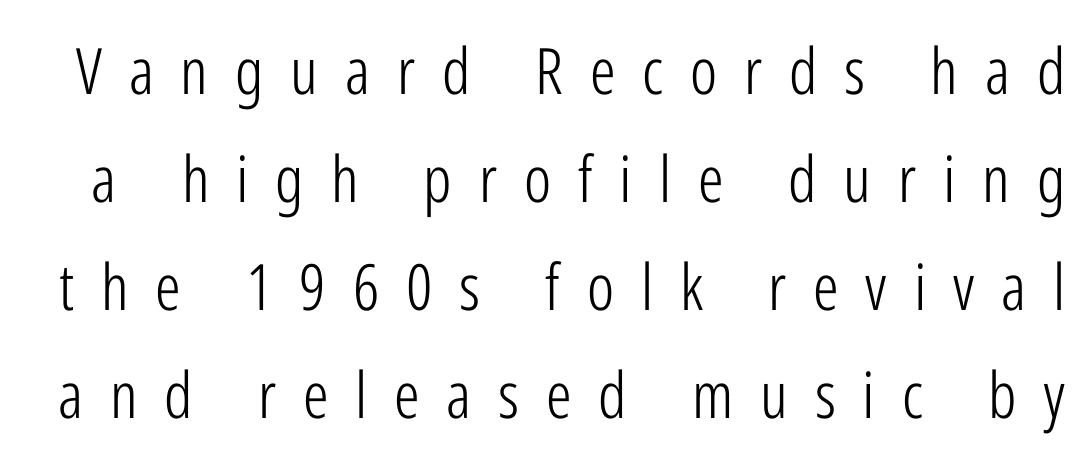
Notice how descenders clear the ascenders below comfortably — that's standard leading. Vertical stems look standard width or narrower in stroke. Serifs: no, the terminals of the letterforms are clean. You can tell it's not italic because the verticals are truly vertical.
